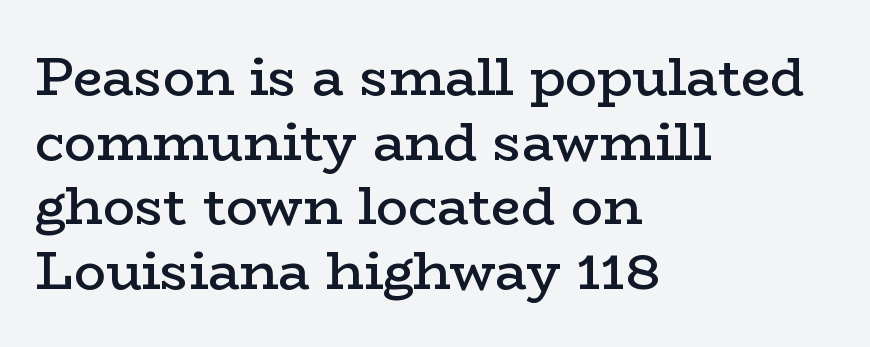
The image shows 53 px semibold, wide serif type, upright; set left-aligned, line spacing 1.22x, normal letter spacing, not underlined; low stroke contrast and a medium x-height.
